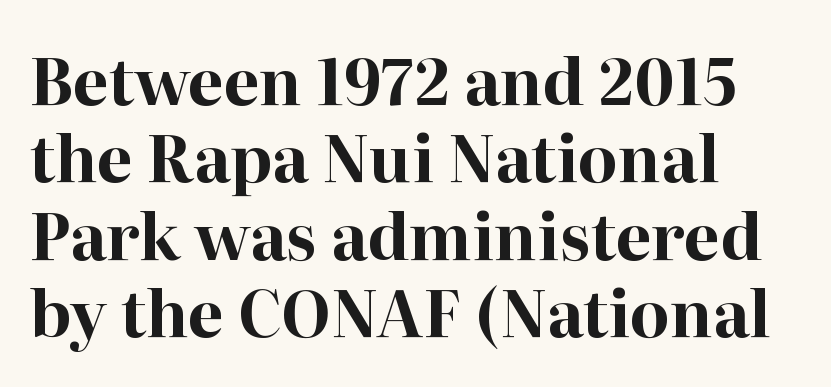
The image shows 64 px bold serif type, upright; set left-aligned, line spacing 1.21x, normal letter spacing, not underlined; high stroke contrast and a medium x-height.
